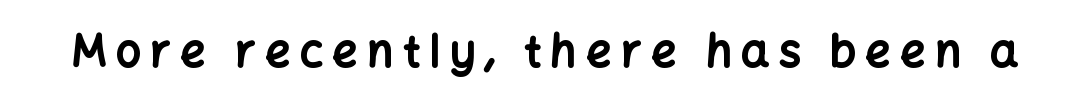
The image shows 45 px bold sans-serif type, upright; set unusually wide letter spacing (+0.2 em), not underlined; low stroke contrast and a medium x-height.
